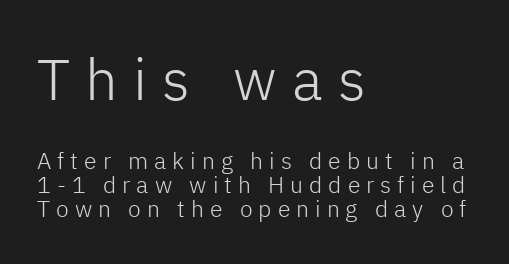
{"serif": "no", "italic": "no", "bold": "no", "weight": "light", "width": "normal", "stroke_contrast": "low", "x_height": "medium", "monospaced": "no", "underline": "no", "align": "left", "line_spacing": "tight", "line_spacing_ratio": 1.04, "letter_spacing": "wide", "letter_spacing_em": 0.26, "larger_block": "first", "size_ratio": 2.52, "glyph_px": 58}
